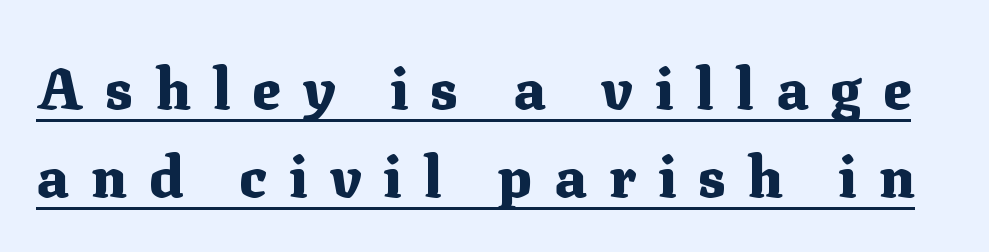
Q: Is the text bold? A: Yes.
Q: Is the text italic (slanted)? A: No, it is upright.
Q: Is the typeface a serif or a sans-serif typeface? A: Serif.
Q: Is the text underlined? A: Yes.
Q: Is the spacing between letters normal or unusually wide? A: Unusually wide.
Q: Is the spacing between lines tight, normal or loose? A: Normal.
Q: Width (condensed, normal, or wide)? A: Normal.
Q: Stroke contrast? A: Medium.
Q: x-height? A: Medium.
Q: Monospaced? A: No.
